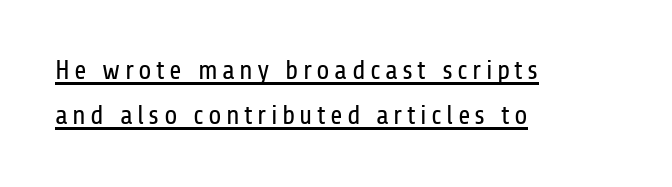
The image shows 27 px text type, upright; set left-aligned, normal line spacing (1.67x), underlined.
